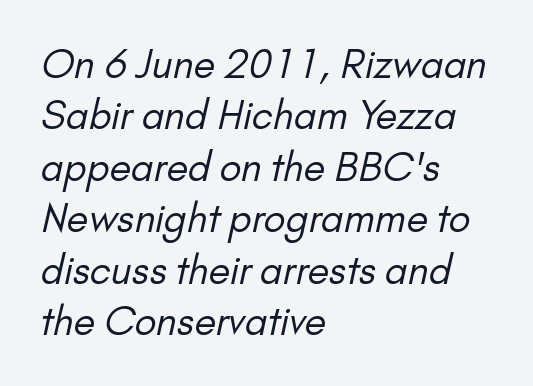
The lines sit at an ordinary, default distance from one another. Unbolded letterforms with no extra heft. Observe the ordinary spacing: letters are neighbours, not strangers. Letters rest on an invisible, unmarked baseline. The letters advance in unequal steps, a hallmark of proportional type.
